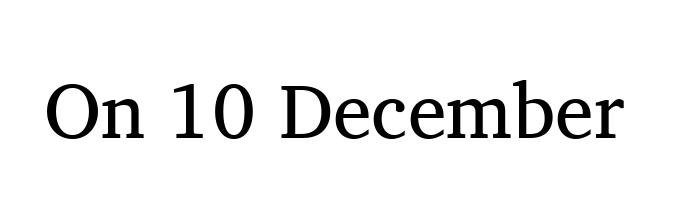
Q: Is the text bold? A: No.
Q: Is the text italic (slanted)? A: No, it is upright.
Q: Is the typeface a serif or a sans-serif typeface? A: Serif.
Q: Is the text underlined? A: No.
Q: Is the spacing between letters normal or unusually wide? A: Normal.
Q: Width (condensed, normal, or wide)? A: Normal.
Q: Stroke contrast? A: Medium.
Q: x-height? A: Medium.
Q: Monospaced? A: No.
